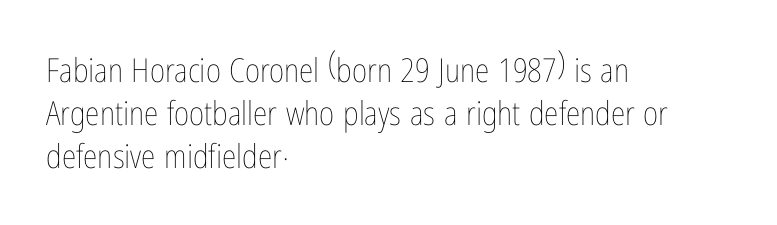
Lines of text with bare space underneath. The passage shown is typed in a proportional face where columns would drift. Where is the straight margin? On the left. Does the leading feel generous? No, just average. Glyph-to-glyph distance matches everyday printed text. Weight: in the light-to-regular range.
